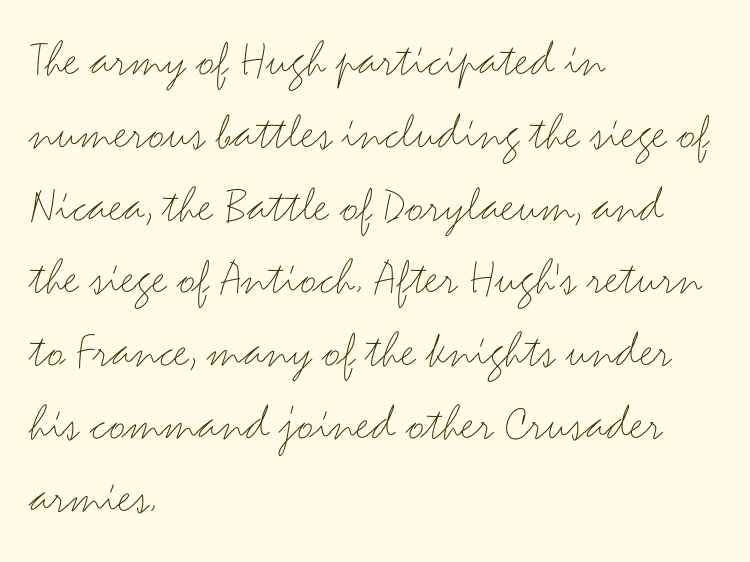
The baseline area is clear. Varying glyph widths throughout — classic text-font behaviour. Letter spacing: default. Nope, no serifs anywhere on these letters. Counters stay open thanks to moderate or lighter strokes.
